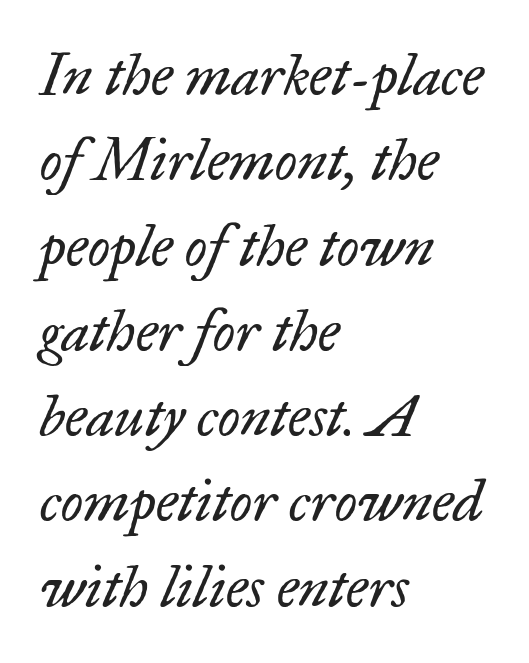
The image shows 58 px regular-weight serif type, italic (leaning right); set left-aligned, normal line spacing (1.47x), normal letter spacing, not underlined; low stroke contrast and a small x-height.
